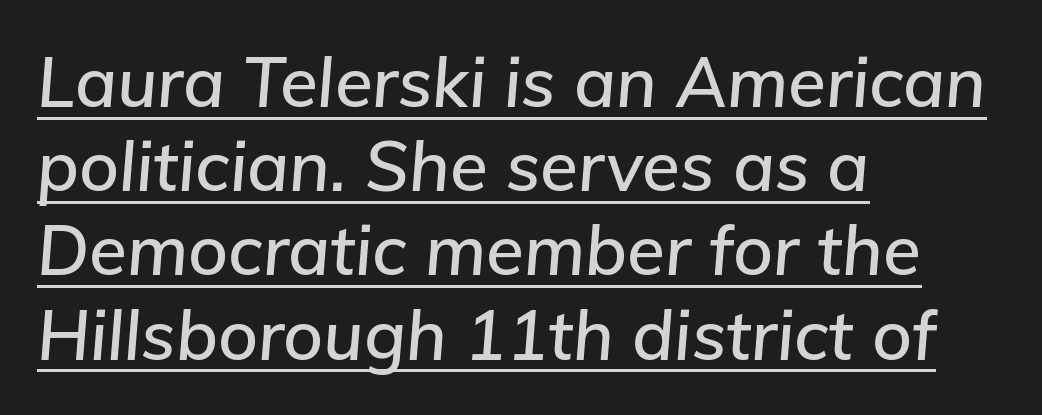
The typesetter has applied underlining to the passage shown. The letters advance in unequal steps, a hallmark of proportional type. Nothing unusual about the tracking: characters are spaced as the font intends. Italic? Definitely — the glyphs are oblique.
